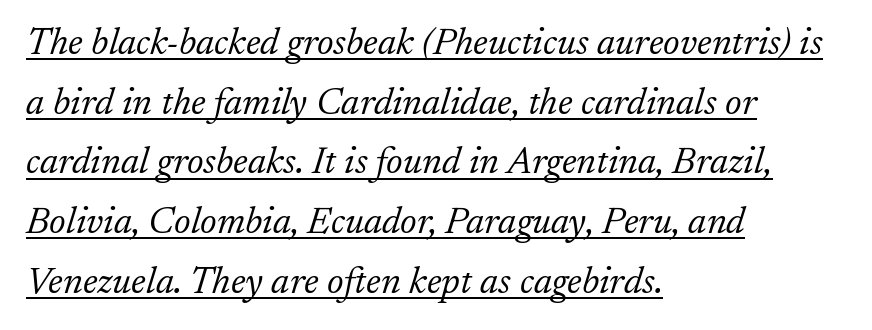
Q: Is the text bold? A: No.
Q: Is the text italic (slanted)? A: Yes, it leans right by about 17 degrees.
Q: Is the typeface a serif or a sans-serif typeface? A: Serif.
Q: Is the text underlined? A: Yes.
Q: How is the paragraph aligned? A: Left-aligned.
Q: Is the spacing between letters normal or unusually wide? A: Normal.
Q: Is the spacing between lines tight, normal or loose? A: Normal.
Q: Width (condensed, normal, or wide)? A: Normal.
Q: Stroke contrast? A: Low.
Q: x-height? A: Small.
Q: Monospaced? A: No.
